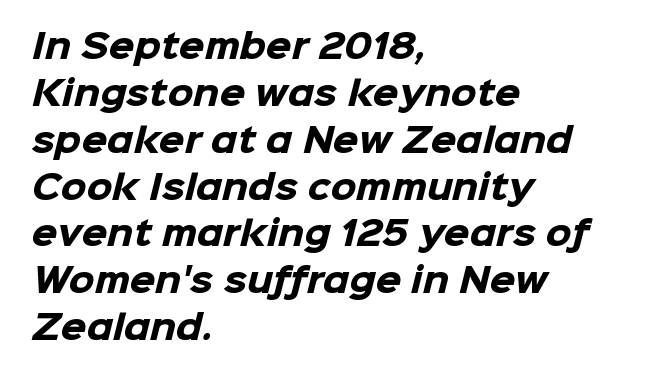
The image shows 33 px heavy sans-serif type; set left-aligned, normal line spacing (1.42x), normal letter spacing, not underlined; low stroke contrast and a medium x-height.
